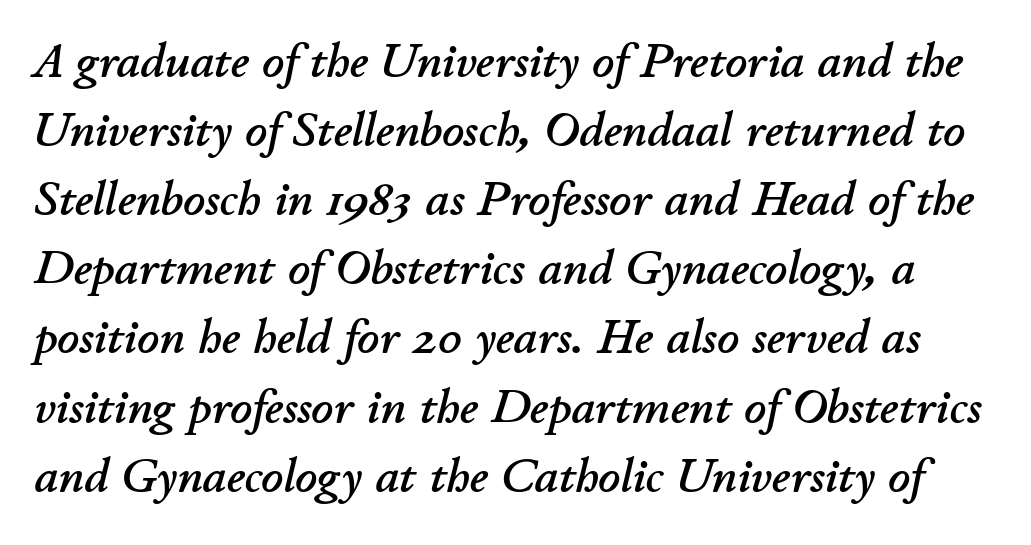
Q: Is the text italic (slanted)? A: Yes, it leans right by about 11 degrees.
Q: Is the text underlined? A: No.
Q: Is the spacing between letters normal or unusually wide? A: Normal.
Q: Is the spacing between lines tight, normal or loose? A: Normal.
Q: Width (condensed, normal, or wide)? A: Normal.
Q: Stroke contrast? A: Low.
Q: x-height? A: Small.
Q: Monospaced? A: No.
